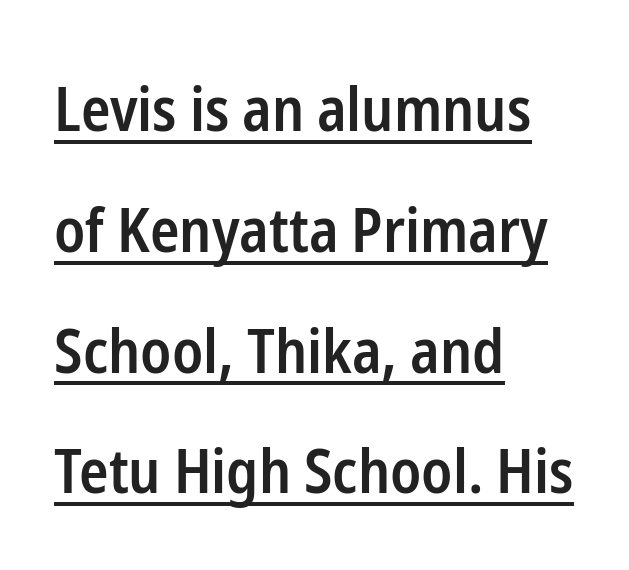
Q: Is the text bold? A: Semi-bold.
Q: Is the text italic (slanted)? A: No, it is upright.
Q: Is the typeface a serif or a sans-serif typeface? A: Sans-serif.
Q: Is the text underlined? A: Yes.
Q: How is the paragraph aligned? A: Left-aligned.
Q: Is the spacing between letters normal or unusually wide? A: Normal.
Q: Is the spacing between lines tight, normal or loose? A: Loose.
Q: Width (condensed, normal, or wide)? A: Condensed.
Q: Stroke contrast? A: Low.
Q: x-height? A: Medium.
Q: Monospaced? A: No.
